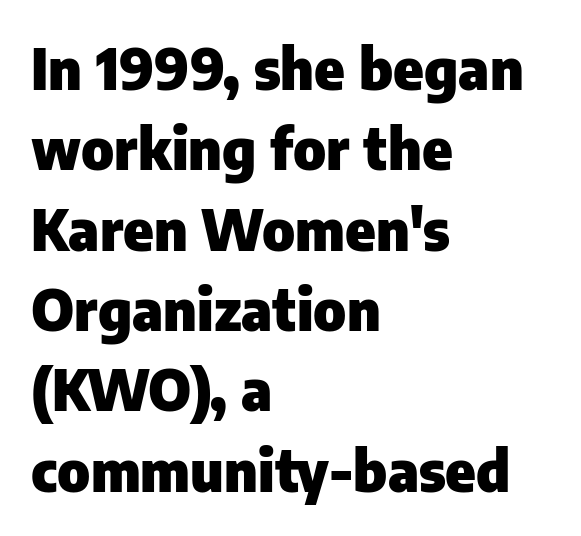
Q: Is the text bold? A: Yes.
Q: Is the text italic (slanted)? A: No, it is upright.
Q: Is the typeface a serif or a sans-serif typeface? A: Sans-serif.
Q: Is the text underlined? A: No.
Q: How is the paragraph aligned? A: Left-aligned.
Q: Is the spacing between letters normal or unusually wide? A: Normal.
Q: Is the spacing between lines tight, normal or loose? A: Normal.
Q: Width (condensed, normal, or wide)? A: Normal.
Q: Stroke contrast? A: Low.
Q: x-height? A: Medium.
Q: Monospaced? A: No.
